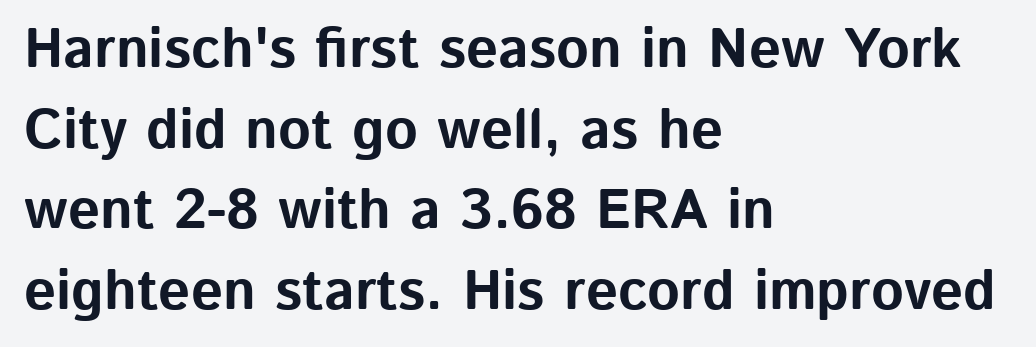
Here the glyphs are tracked normally, forming tight word shapes. Regular leading. The letters carry no serifs — their stems end cleanly without finishing strokes. Leftover space on each line is placed entirely after the last word. Just letters on the line, the space beneath them empty. Quick note: not italic, upright.
